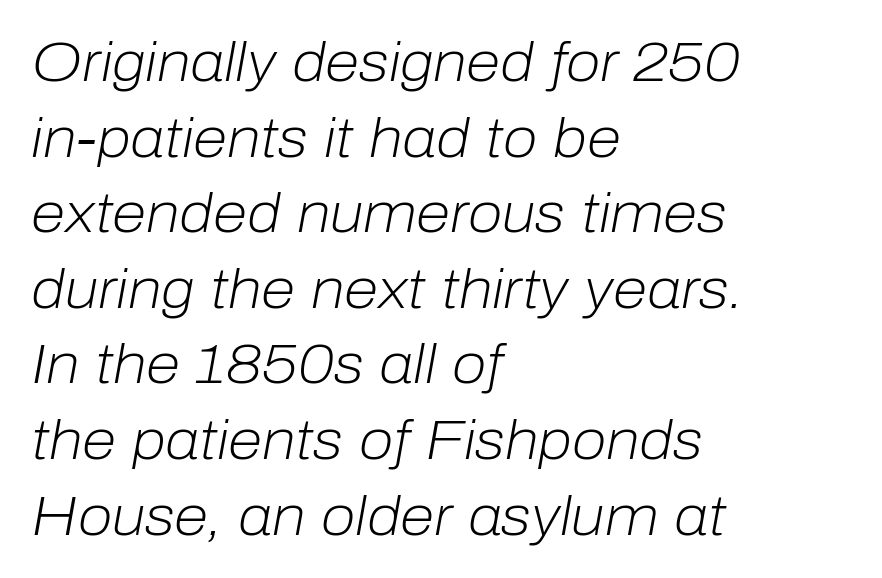
The letters advance in unequal steps, a hallmark of proportional type. Italic? Definitely — the glyphs are oblique. The gaps between neighbouring characters are ordinary and unremarkable. The paragraph shown leans on its left margin. The letterforms sit at book weight or below. Quick note: underline off.
